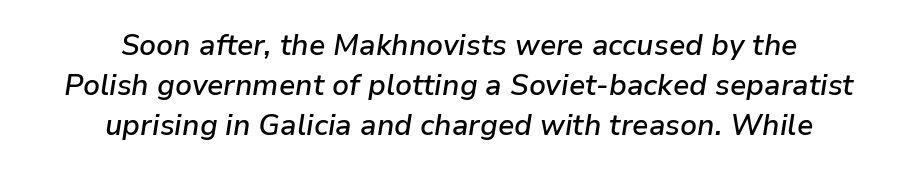
Q: Is the text bold? A: Semi-bold.
Q: Is the text italic (slanted)? A: Yes, it leans right by about 9 degrees.
Q: Is the text underlined? A: No.
Q: How is the paragraph aligned? A: Centered.
Q: Is the spacing between letters normal or unusually wide? A: Normal.
Q: Is the spacing between lines tight, normal or loose? A: Normal.
Q: Width (condensed, normal, or wide)? A: Normal.
Q: Stroke contrast? A: Low.
Q: x-height? A: Medium.
Q: Monospaced? A: No.
